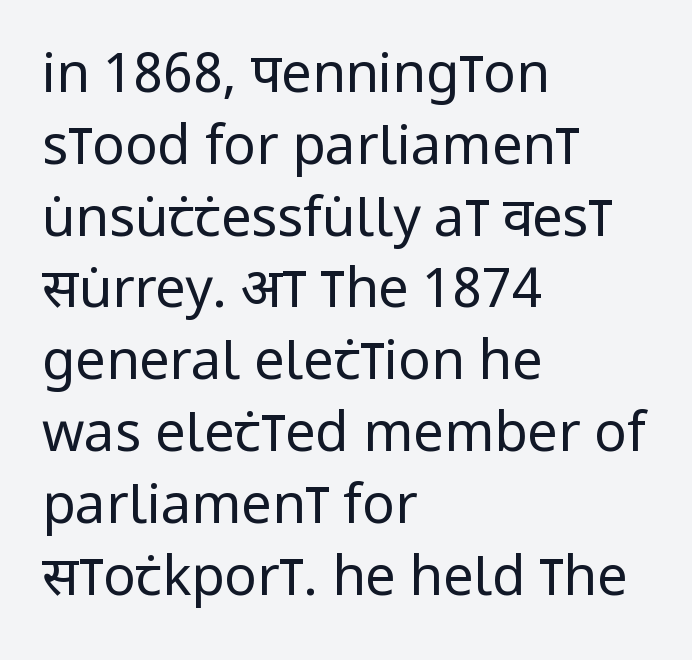
{"serif": "no", "italic": "no", "bold": "no", "weight": "regular", "width": "condensed", "stroke_contrast": "low", "x_height": "large", "monospaced": "no", "underline": "no", "align": "left", "line_spacing": "normal", "line_spacing_ratio": 1.33, "letter_spacing": "normal", "letter_spacing_em": 0.0, "glyph_px": 54}
